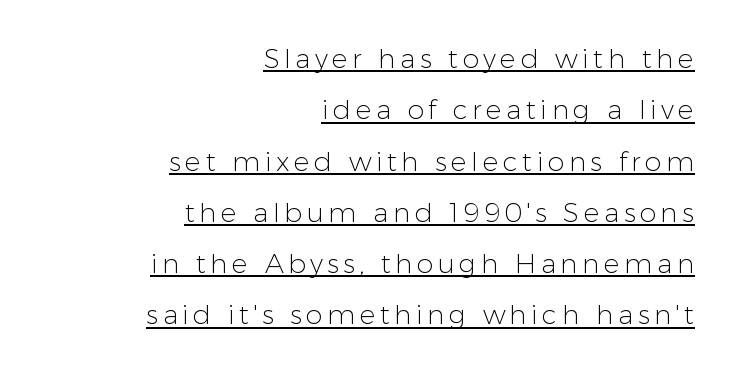
The image shows 27 px text type, upright; set right-aligned, loose line spacing (1.9x), underlined.
